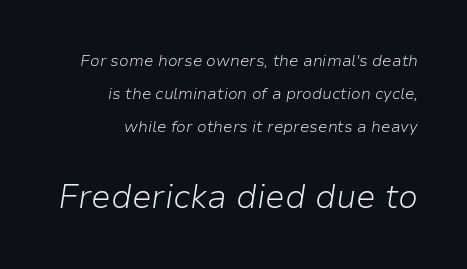
The image shows 33 px light type, italic (leaning right); set right-aligned, loose line spacing (2.05x), normal letter spacing, not underlined; the second (bottom) block is 2.06x larger; low stroke contrast and a medium x-height.
